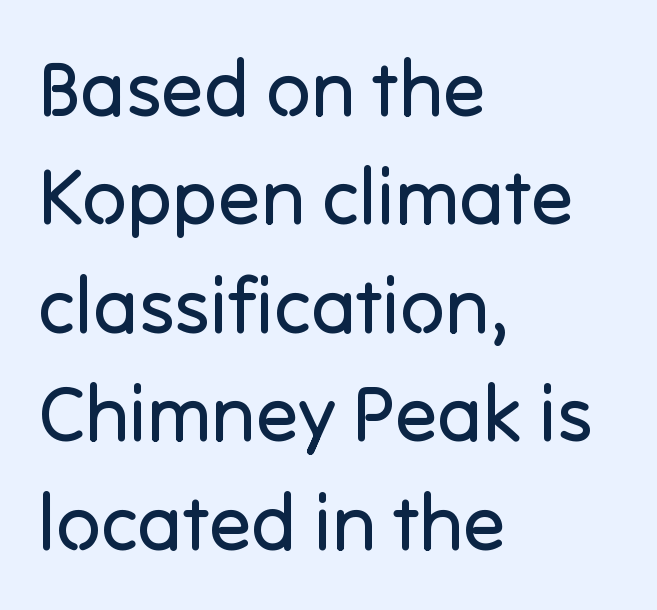
{"serif": "no", "italic": "no", "bold": "no", "weight": "regular", "width": "normal", "stroke_contrast": "low", "x_height": "medium", "monospaced": "no", "underline": "no", "align": "left", "line_spacing": "normal", "line_spacing_ratio": 1.39, "letter_spacing": "normal", "letter_spacing_em": 0.0, "glyph_px": 78}
